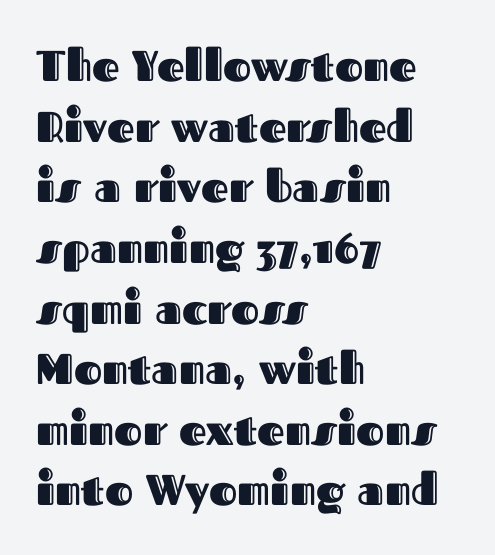
{"italic": "no", "width": "normal", "x_height": "medium", "monospaced": "no", "underline": "no", "align": "left", "line_spacing": "normal", "line_spacing_ratio": 1.41, "letter_spacing": "normal", "letter_spacing_em": 0.0, "glyph_px": 43}
